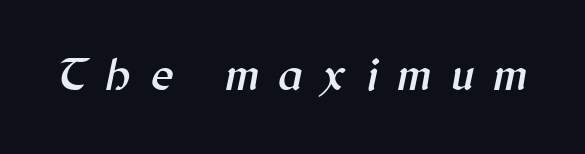
Substantial extra tracking has been applied to these lines. The foot of each line stays bare and open. Note the varied advance widths — an 'i' is clearly narrower than an 'm'. An italicized treatment has been applied to the whole sample.
